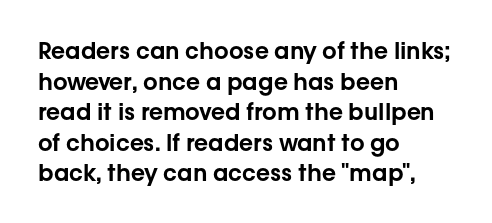
{"italic": "no", "underline": "no", "align": "left", "line_spacing": "normal", "line_spacing_ratio": 1.33, "letter_spacing": "normal", "letter_spacing_em": 0.0, "glyph_px": 23}
